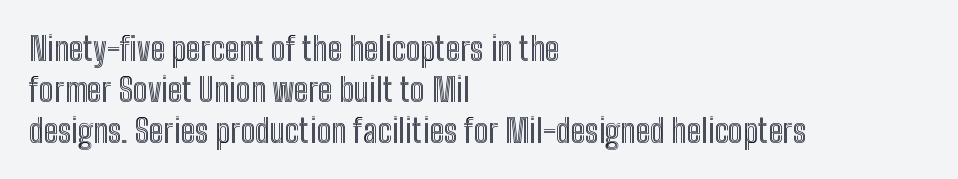
Q: Is the text italic (slanted)? A: No, it is upright.
Q: Is the text underlined? A: No.
Q: How is the paragraph aligned? A: Left-aligned.
Q: Is the spacing between letters normal or unusually wide? A: Normal.
Q: Is the spacing between lines tight, normal or loose? A: Normal.
Q: Width (condensed, normal, or wide)? A: Condensed.
Q: x-height? A: Medium.
Q: Monospaced? A: No.
